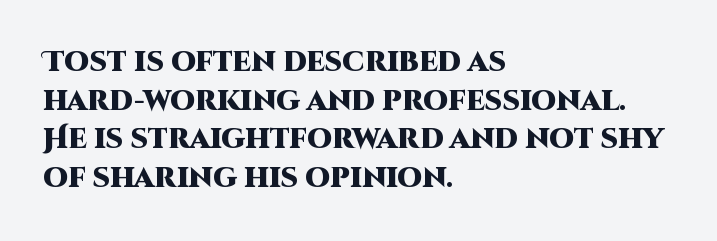
{"serif": "no", "italic": "no", "bold": "yes", "weight": "heavy", "width": "normal", "stroke_contrast": "high", "x_height": "large", "monospaced": "no", "underline": "no", "align": "left", "line_spacing": "normal", "line_spacing_ratio": 1.38, "letter_spacing": "normal", "letter_spacing_em": 0.0, "glyph_px": 28}
